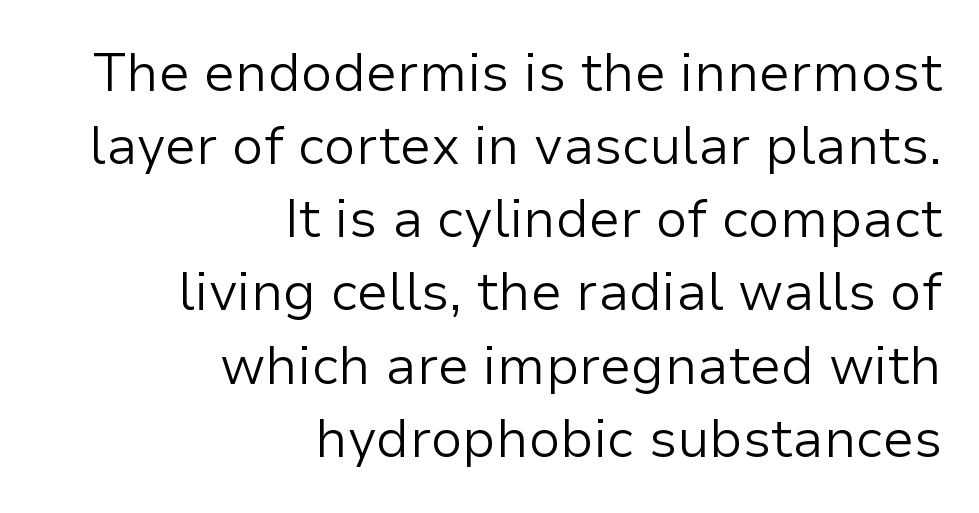
Baseline-to-baseline distance is the conventional proportion of letter height. The zone under the glyphs is completely vacant. Nothing heavy about these letters — not bold at all. This sample is right-justified, so line beginnings fall wherever the words allow.
